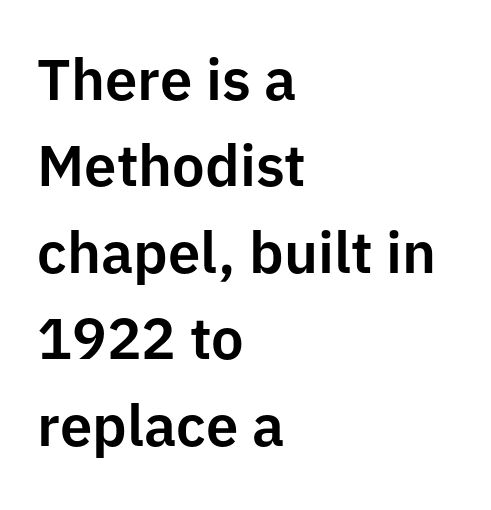
Q: Is the text italic (slanted)? A: No, it is upright.
Q: Is the typeface a serif or a sans-serif typeface? A: Sans-serif.
Q: Is the text underlined? A: No.
Q: How is the paragraph aligned? A: Left-aligned.
Q: Is the spacing between letters normal or unusually wide? A: Normal.
Q: Is the spacing between lines tight, normal or loose? A: Normal.
Q: Width (condensed, normal, or wide)? A: Normal.
Q: Stroke contrast? A: Low.
Q: x-height? A: Medium.
Q: Monospaced? A: No.
